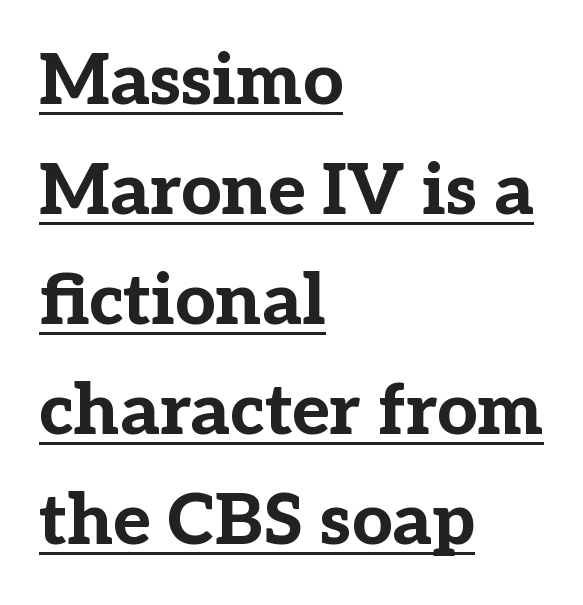
Q: Is the text bold? A: Yes.
Q: Is the text italic (slanted)? A: No, it is upright.
Q: Is the typeface a serif or a sans-serif typeface? A: Serif.
Q: Is the text underlined? A: Yes.
Q: How is the paragraph aligned? A: Left-aligned.
Q: Is the spacing between letters normal or unusually wide? A: Normal.
Q: Is the spacing between lines tight, normal or loose? A: Normal.
Q: Width (condensed, normal, or wide)? A: Normal.
Q: Stroke contrast? A: Low.
Q: x-height? A: Medium.
Q: Monospaced? A: No.
